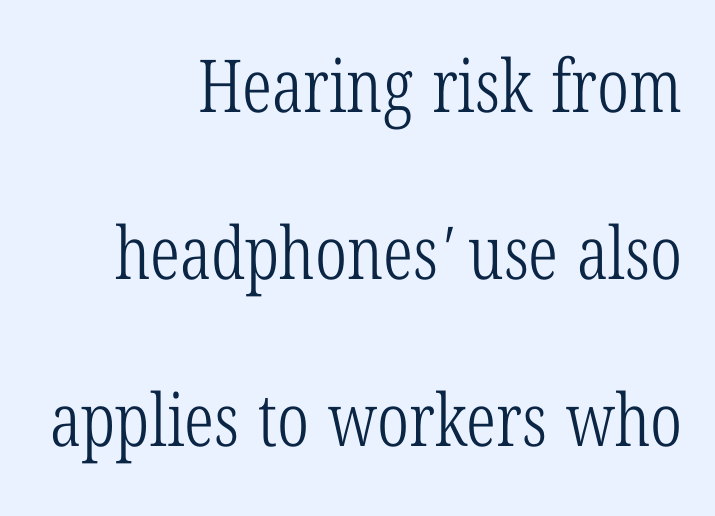
Q: Is the text bold? A: No.
Q: Is the typeface a serif or a sans-serif typeface? A: Serif.
Q: Is the text underlined? A: No.
Q: How is the paragraph aligned? A: Right-aligned.
Q: Is the spacing between letters normal or unusually wide? A: Normal.
Q: Is the spacing between lines tight, normal or loose? A: Loose.
Q: Width (condensed, normal, or wide)? A: Condensed.
Q: Stroke contrast? A: Low.
Q: x-height? A: Medium.
Q: Monospaced? A: No.
